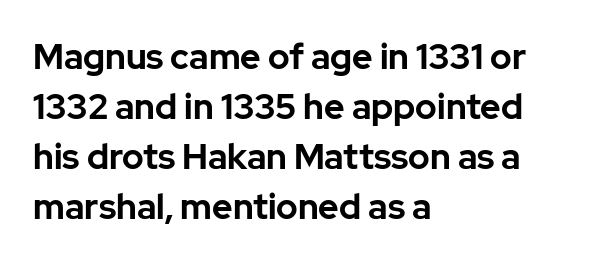
If you drew a line through each stem, it would be perfectly vertical. Is the letter spacing exaggerated? No — it looks like the ordinary default. Visually the block forms a straight wall on the left and a jagged coastline on the right. Are there feet on the stems? There aren't — it's a sans. The rendering uses a bold face; every stroke is thick and dark. Here the designer chose a conventional face with non-uniform glyph widths.
